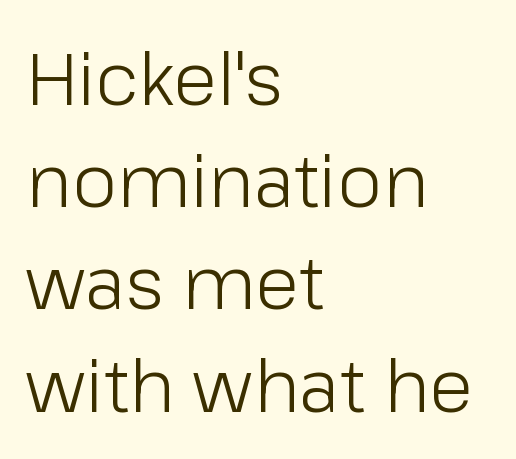
The image shows 73 px light sans-serif type, upright; set left-aligned, normal line spacing (1.4x), normal letter spacing, not underlined; low stroke contrast and a medium x-height.
